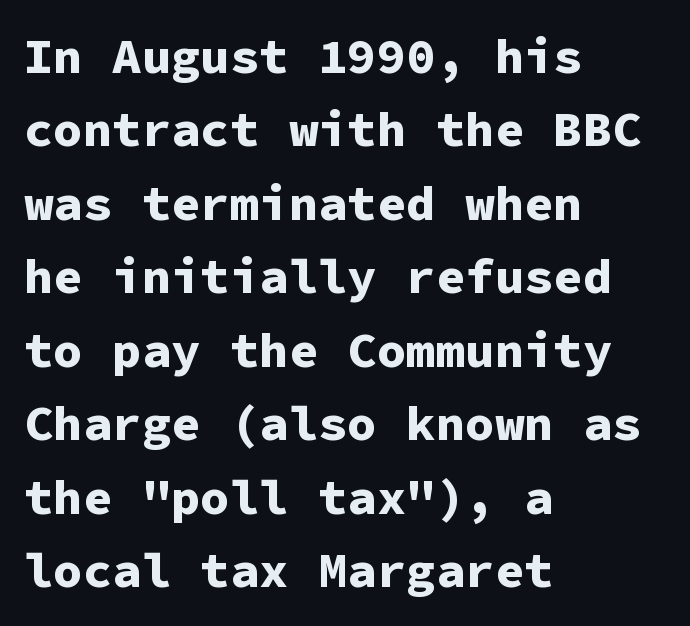
Q: Is the text bold? A: Yes.
Q: Is the text italic (slanted)? A: No, it is upright.
Q: Is the typeface a serif or a sans-serif typeface? A: Sans-serif.
Q: Is the text underlined? A: No.
Q: How is the paragraph aligned? A: Left-aligned.
Q: Is the spacing between letters normal or unusually wide? A: Normal.
Q: Is the spacing between lines tight, normal or loose? A: Normal.
Q: Width (condensed, normal, or wide)? A: Normal.
Q: Stroke contrast? A: Low.
Q: x-height? A: Medium.
Q: Monospaced? A: Yes.
